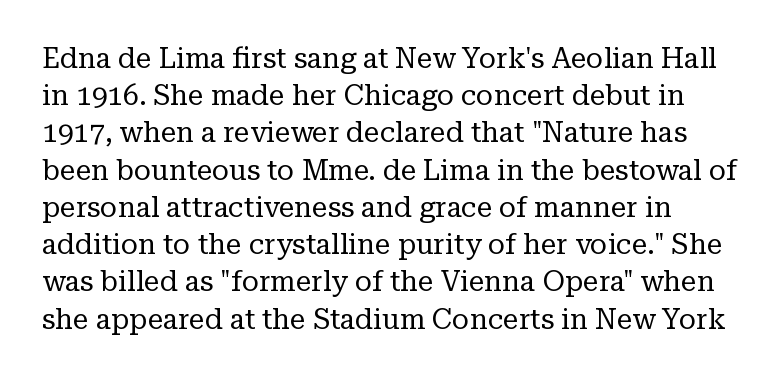
The image shows 28 px regular-weight serif type, upright; set normal line spacing (1.33x), normal letter spacing, not underlined; low stroke contrast and a medium x-height.
